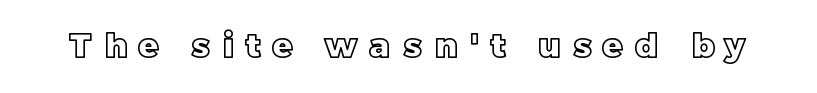
Is the letter spacing exaggerated? Yes — the characters are pushed far apart. Note the varied advance widths — an 'i' is clearly narrower than an 'm'. Check the space under the baseline: it is left empty. Every character sits straight up, as roman type does.
